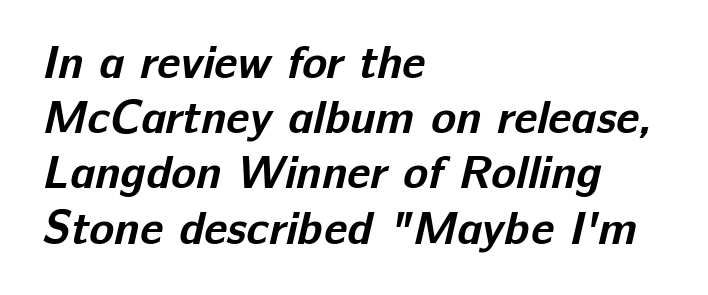
The passage shown is typed in a proportional face where columns would drift. The rendering anchors every line to the left-hand side. Does the weight exceed regular? Yes, all the way to bold. Regarding serifs, this sample does without them. Any mark beneath the type? The region is blank. Look at the tracking — it's just the regular setting, nothing added.
